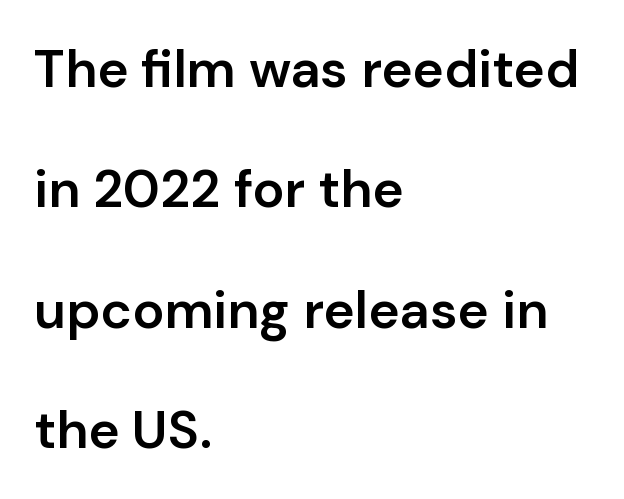
The image shows 53 px semibold sans-serif type, upright; set left-aligned, loose line spacing (2.27x), normal letter spacing, not underlined; low stroke contrast and a medium x-height.
